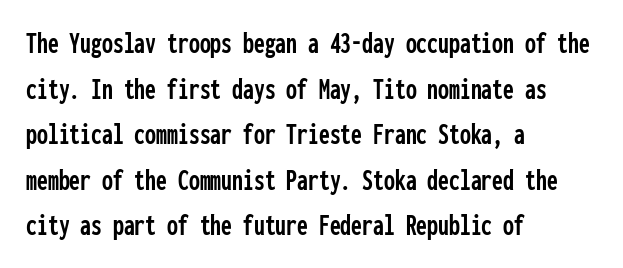
The image shows 31 px condensed sans-serif type, upright, monospaced; set left-aligned, normal line spacing (1.47x), normal letter spacing, not underlined; low stroke contrast and a medium x-height.
